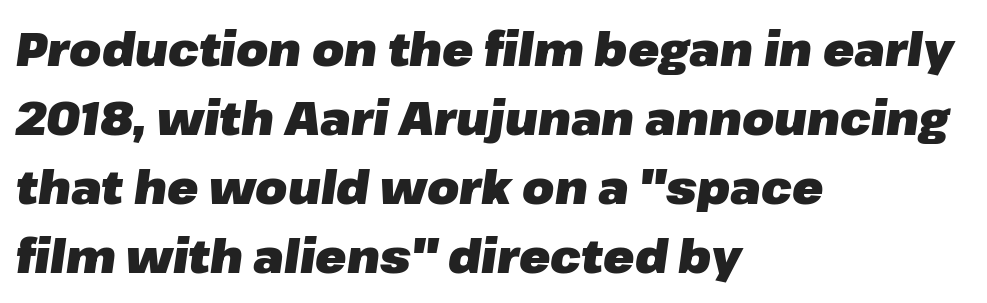
Q: Is the text bold? A: Yes.
Q: Is the text italic (slanted)? A: Yes, it leans right by about 8 degrees.
Q: Is the text underlined? A: No.
Q: How is the paragraph aligned? A: Left-aligned.
Q: Is the spacing between letters normal or unusually wide? A: Normal.
Q: Is the spacing between lines tight, normal or loose? A: Normal.
Q: Width (condensed, normal, or wide)? A: Normal.
Q: Stroke contrast? A: Low.
Q: x-height? A: Medium.
Q: Monospaced? A: No.
